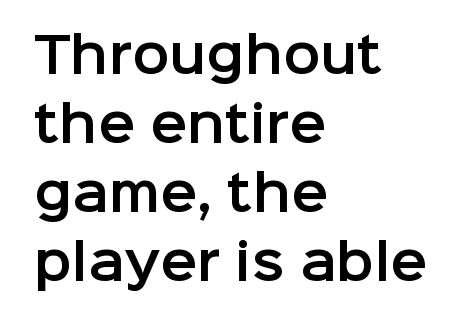
{"serif": "no", "italic": "no", "width": "normal", "stroke_contrast": "low", "x_height": "medium", "monospaced": "no", "underline": "no", "align": "left", "line_spacing": "normal", "line_spacing_ratio": 1.41, "letter_spacing": "normal", "letter_spacing_em": 0.0, "glyph_px": 49}
